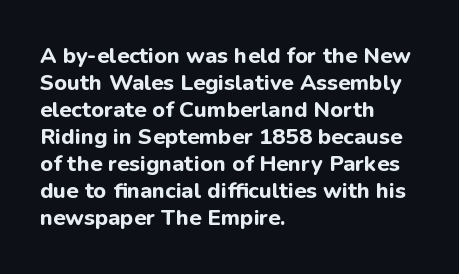
Q: Is the text bold? A: Yes.
Q: Is the text italic (slanted)? A: No, it is upright.
Q: Is the text underlined? A: No.
Q: How is the paragraph aligned? A: Left-aligned.
Q: Is the spacing between letters normal or unusually wide? A: Normal.
